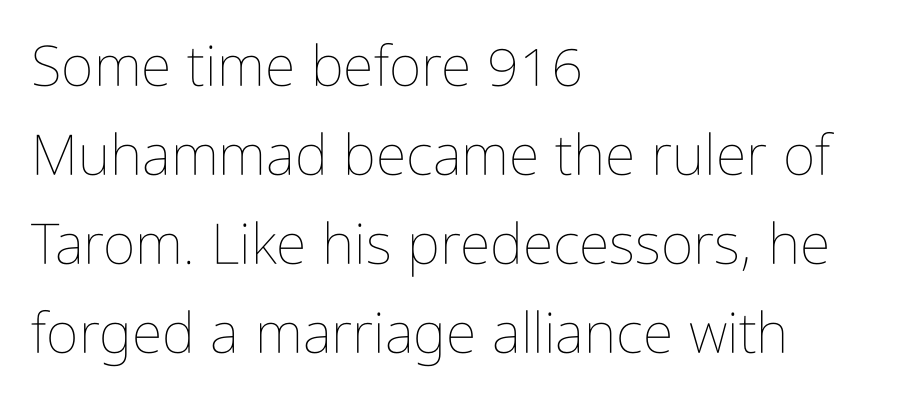
Q: Is the text bold? A: No.
Q: Is the text italic (slanted)? A: No, it is upright.
Q: Is the text underlined? A: No.
Q: How is the paragraph aligned? A: Left-aligned.
Q: Is the spacing between letters normal or unusually wide? A: Normal.
Q: Is the spacing between lines tight, normal or loose? A: Normal.
Q: Width (condensed, normal, or wide)? A: Condensed.
Q: Stroke contrast? A: Low.
Q: x-height? A: Medium.
Q: Monospaced? A: No.
